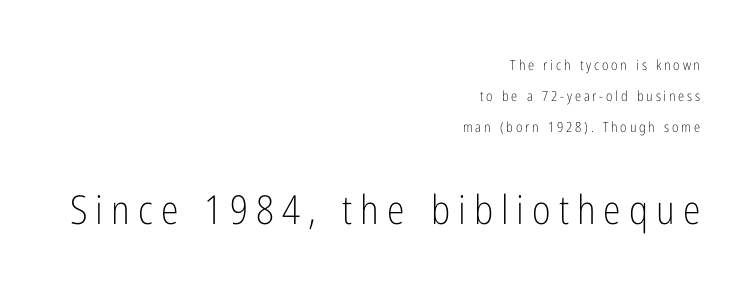
{"serif": "no", "italic": "no", "bold": "no", "weight": "light", "width": "condensed", "stroke_contrast": "low", "x_height": "medium", "monospaced": "no", "underline": "no", "align": "right", "line_spacing": "loose", "line_spacing_ratio": 2.23, "letter_spacing": "wide", "letter_spacing_em": 0.2, "larger_block": "second", "size_ratio": 2.86, "glyph_px": 40}
